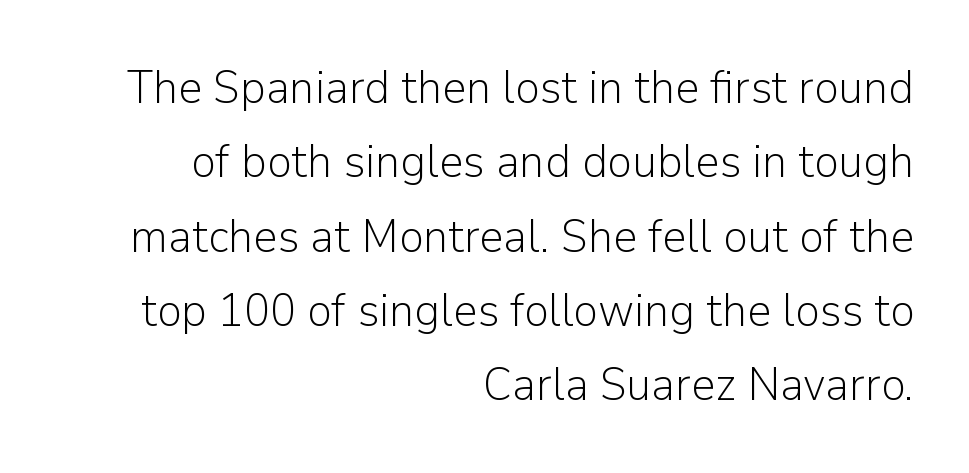
Alignment: flush right. Unlike a traditional serif, this face leaves its strokes unadorned. Weight: not bold — regular or lighter. These lines keep a tight, regular rhythm from letter to letter. The letters stand upright; this is a roman face.
